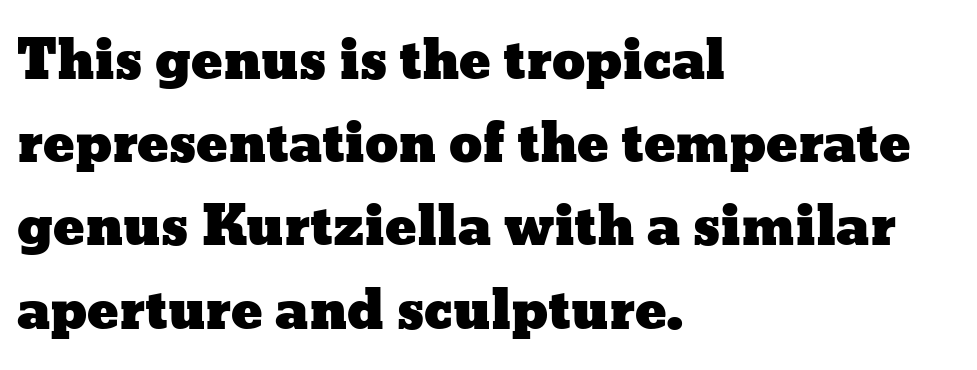
The string is rendered with underlining switched off. These lines were composed using upright roman letters. Character widths vary here, with narrow letters taking less room than wide ones. A typesetter would call this leading conventional body-copy spacing.
